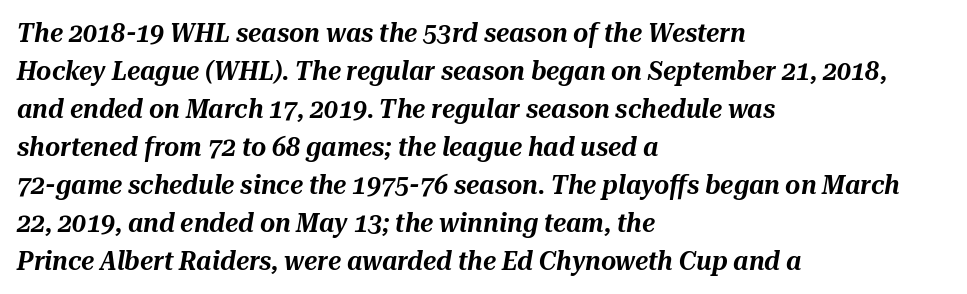
Q: Is the text italic (slanted)? A: Yes, it leans right by about 10 degrees.
Q: Is the text underlined? A: No.
Q: How is the paragraph aligned? A: Left-aligned.
Q: Is the spacing between letters normal or unusually wide? A: Normal.
Q: Is the spacing between lines tight, normal or loose? A: Normal.
